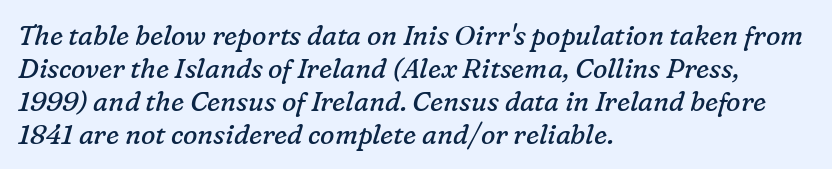
The image shows 27 px text type, italic (leaning right); set left-aligned, line spacing 1.22x, normal letter spacing, not underlined.
